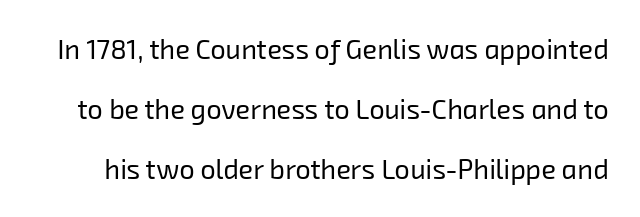
Students, observe: this is what heavily led, spacious text looks like. Each row of text sits above clean, open space. Observe the ordinary spacing: letters are neighbours, not strangers. This is not heavy type; no bold has been used.
